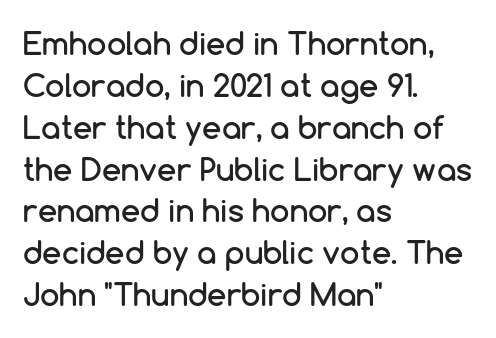
Each line starts at the same left margin while the right side varies. A typesetter would call this proportional, since set widths differ per character. Notice how descenders clear the ascenders below comfortably — that's standard leading. Descenders are the only things crossing below the line.
